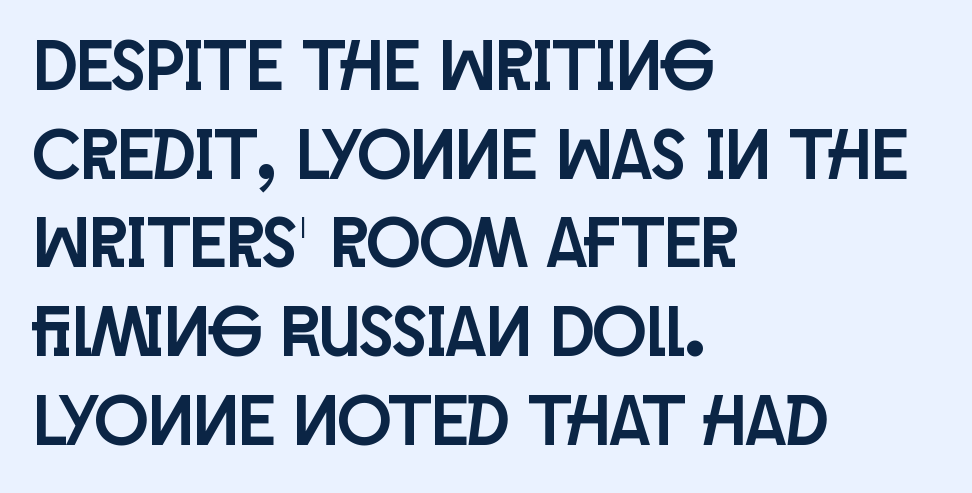
Q: Is the text italic (slanted)? A: No, it is upright.
Q: Is the typeface a serif or a sans-serif typeface? A: Sans-serif.
Q: Is the text underlined? A: No.
Q: How is the paragraph aligned? A: Left-aligned.
Q: Is the spacing between letters normal or unusually wide? A: Normal.
Q: Is the spacing between lines tight, normal or loose? A: Normal.
Q: Width (condensed, normal, or wide)? A: Condensed.
Q: Stroke contrast? A: Low.
Q: x-height? A: Large.
Q: Monospaced? A: No.
